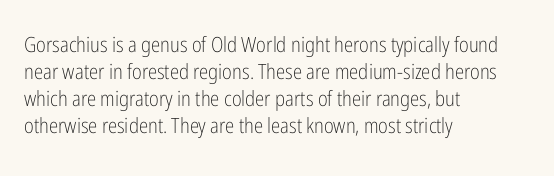
The image shows 21 px text type, upright; set left-aligned, normal line spacing (1.28x), normal letter spacing, not underlined.
